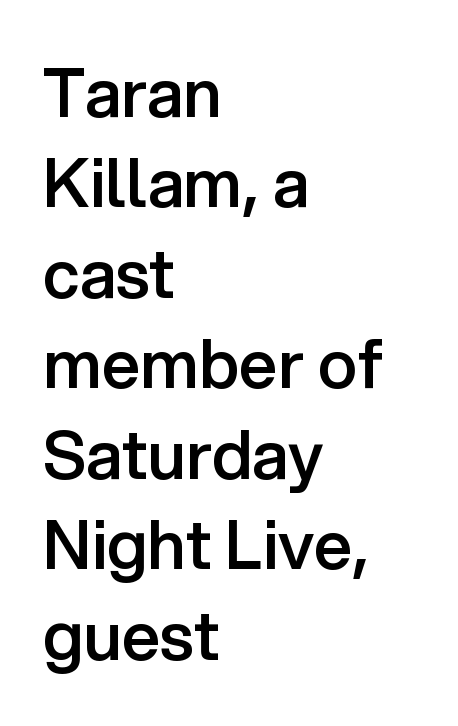
The image shows 67 px semibold sans-serif type, upright; set left-aligned, normal line spacing (1.35x), normal letter spacing, not underlined; low stroke contrast and a medium x-height.
